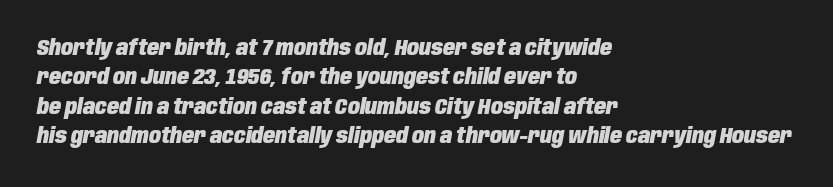
Strong, thick strokes mark this as bold type. Caption: multi-line text, flush left, ragged right. The block of text has a typical density, with ordinary space between rows. Is the letter spacing exaggerated? No — it looks like the ordinary default. These lines were composed using italics.
